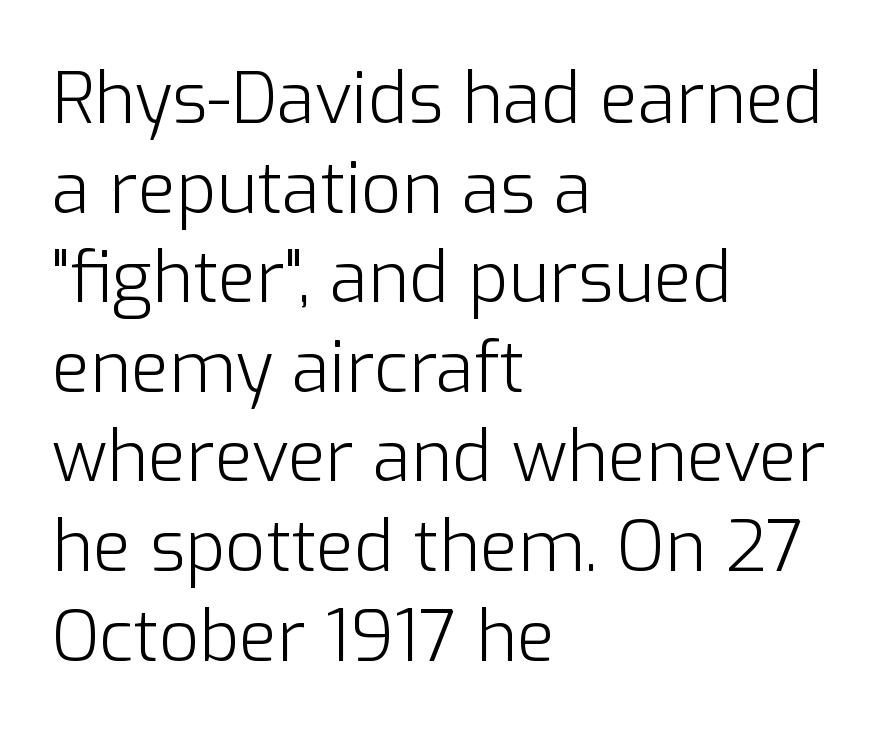
The image shows 70 px light sans-serif type, upright; set left-aligned, normal line spacing (1.28x), normal letter spacing, not underlined; low stroke contrast and a medium x-height.
